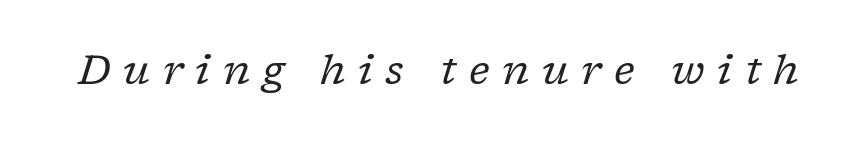
If you drew a line through each stem, it would be angled. The rendering shows small feet on the letterforms — a serif design. The passage shown is not underscored anywhere. Here the designer chose a conventional face with non-uniform glyph widths.
